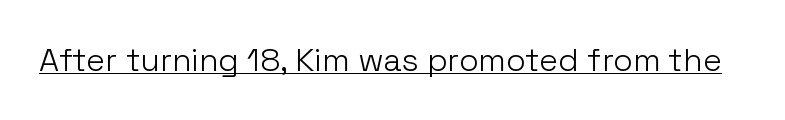
Look at the bottom of the vertical strokes: they stop flat, with no serifs. Bold? No — there's no thickening of the strokes. Looks like regular typesetting: each glyph gets only the width it needs. No extra tracking has been applied to these lines.
